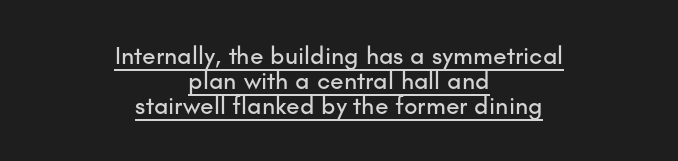
Notice how a bar underscores the lettering throughout. The type sits square on the baseline with zero lean. Observe the ordinary spacing: letters are neighbours, not strangers. The designer dialed line spacing down below the default. Typeset on center — no edge is straight.
